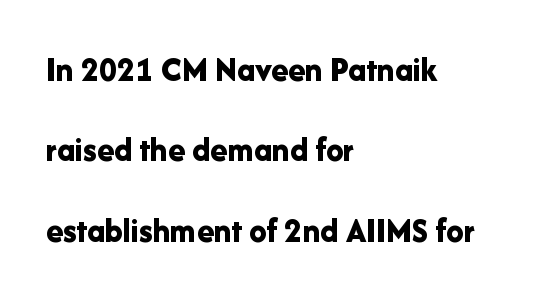
{"serif": "no", "italic": "no", "bold": "yes", "weight": "bold", "width": "normal", "stroke_contrast": "low", "x_height": "medium", "monospaced": "no", "underline": "no", "align": "left", "line_spacing": "loose", "line_spacing_ratio": 2.3, "letter_spacing": "normal", "letter_spacing_em": 0.0, "glyph_px": 35}
